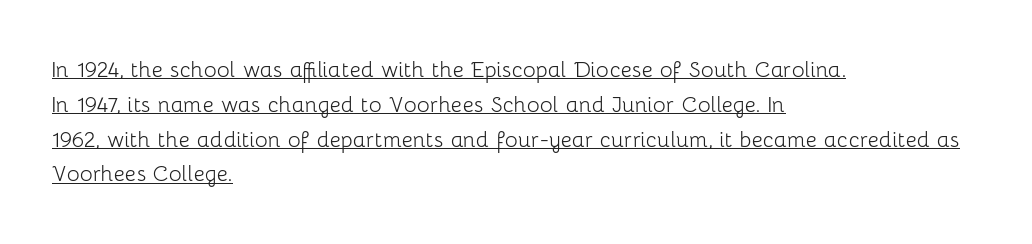
Q: Is the text bold? A: No.
Q: Is the text italic (slanted)? A: No, it is upright.
Q: Is the text underlined? A: Yes.
Q: How is the paragraph aligned? A: Left-aligned.
Q: Is the spacing between letters normal or unusually wide? A: Normal.
Q: Is the spacing between lines tight, normal or loose? A: Normal.
